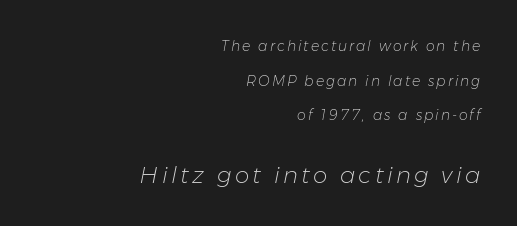
The image shows 23 px text type, italic (leaning right); set right-aligned, loose line spacing (2.48x), not underlined; the second (bottom) block is 1.64x larger.
